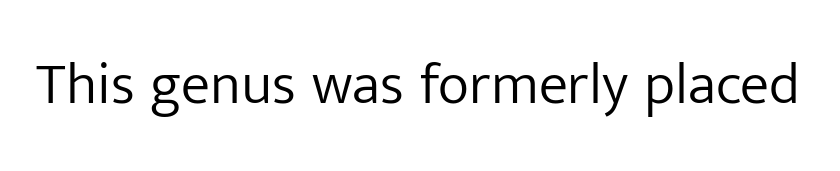
{"serif": "no", "italic": "no", "bold": "no", "weight": "light", "width": "normal", "stroke_contrast": "low", "x_height": "medium", "monospaced": "no", "underline": "no", "letter_spacing": "normal", "letter_spacing_em": 0.0, "glyph_px": 59}
